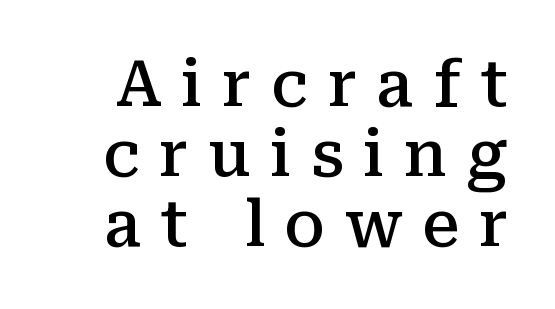
Q: Is the text bold? A: Semi-bold.
Q: Is the text italic (slanted)? A: No, it is upright.
Q: Is the typeface a serif or a sans-serif typeface? A: Serif.
Q: Is the text underlined? A: No.
Q: Is the spacing between letters normal or unusually wide? A: Unusually wide.
Q: Is the spacing between lines tight, normal or loose? A: Tight.
Q: Width (condensed, normal, or wide)? A: Normal.
Q: Stroke contrast? A: Medium.
Q: x-height? A: Medium.
Q: Monospaced? A: No.
